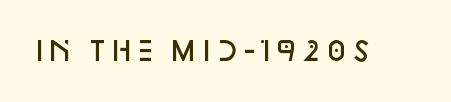
The image shows 26 px text type, upright; set normal letter spacing, not underlined.
